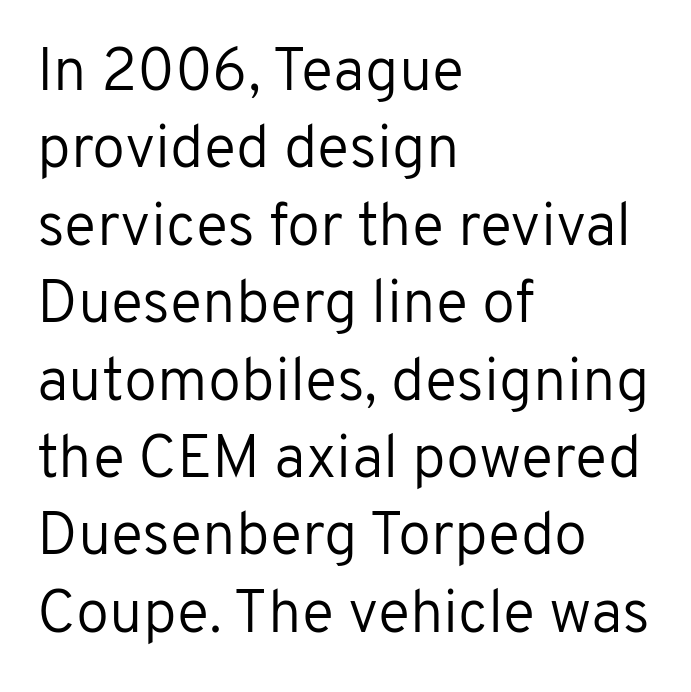
The image shows 60 px regular-weight sans-serif type, upright; set left-aligned, normal line spacing (1.29x), normal letter spacing, not underlined; low stroke contrast and a medium x-height.
